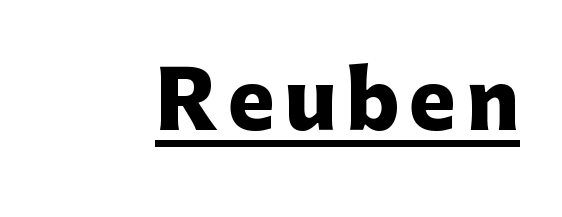
{"serif": "no", "italic": "no", "bold": "yes", "weight": "heavy", "width": "normal", "stroke_contrast": "low", "x_height": "medium", "monospaced": "no", "underline": "yes", "glyph_px": 79}
